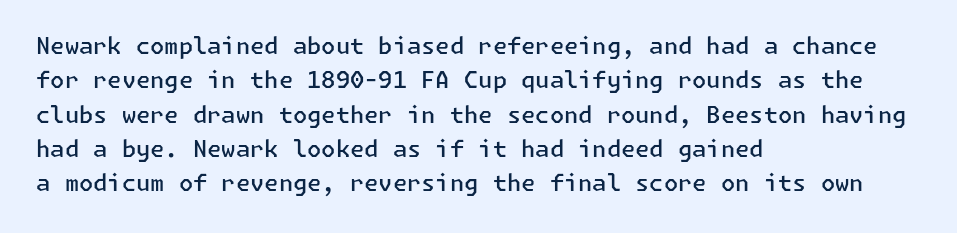
The setting favours the left margin, as ordinary paragraphs usually do. Words float on clear page, feet unadorned. If you measured baseline to baseline, you'd find a middling distance. These words are printed semibold, heavier than regular yet not bold. Does the lettering tilt? It doesn't — this is upright.
